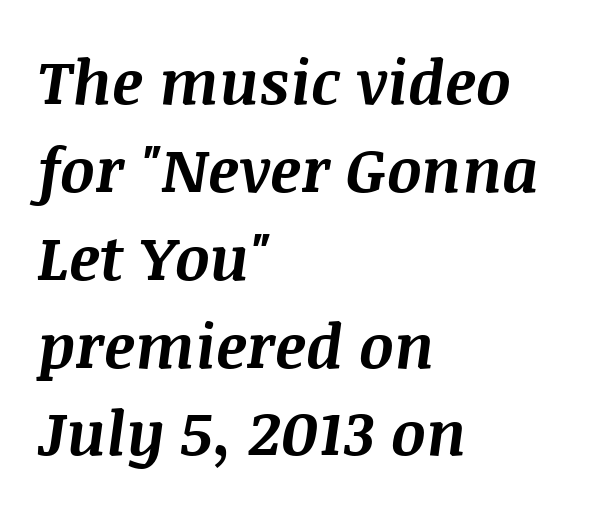
Q: Is the text bold? A: Yes.
Q: Is the text italic (slanted)? A: Yes, it leans right by about 8 degrees.
Q: Is the text underlined? A: No.
Q: How is the paragraph aligned? A: Left-aligned.
Q: Is the spacing between letters normal or unusually wide? A: Normal.
Q: Is the spacing between lines tight, normal or loose? A: Normal.
Q: Width (condensed, normal, or wide)? A: Normal.
Q: Stroke contrast? A: Medium.
Q: x-height? A: Large.
Q: Monospaced? A: No.
